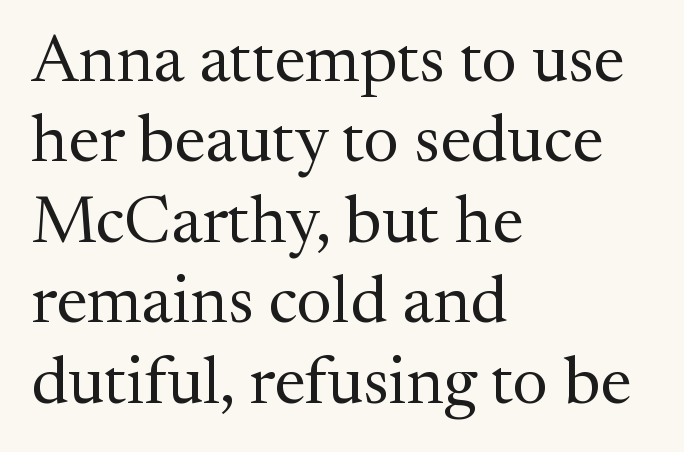
Q: Is the text bold? A: No.
Q: Is the text italic (slanted)? A: No, it is upright.
Q: Is the typeface a serif or a sans-serif typeface? A: Serif.
Q: Is the text underlined? A: No.
Q: How is the paragraph aligned? A: Left-aligned.
Q: Is the spacing between letters normal or unusually wide? A: Normal.
Q: Width (condensed, normal, or wide)? A: Normal.
Q: Stroke contrast? A: Medium.
Q: x-height? A: Medium.
Q: Monospaced? A: No.
